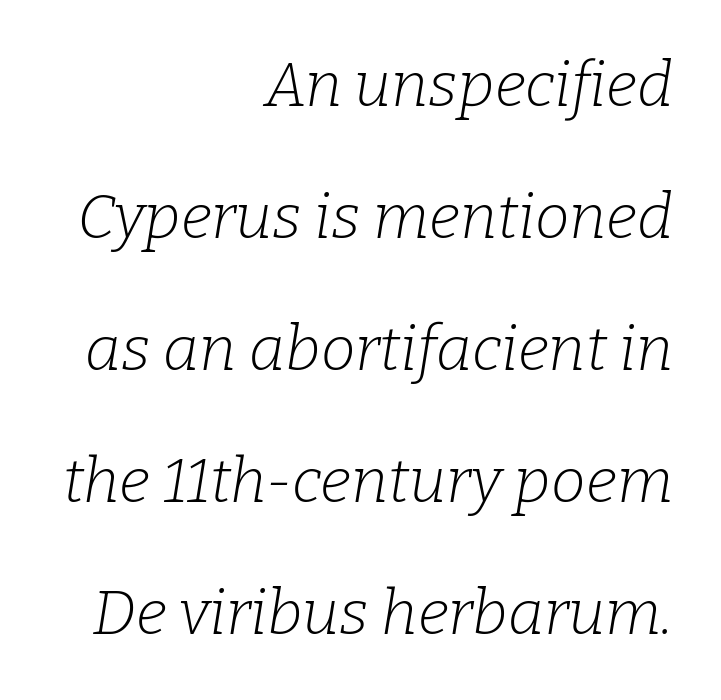
Weight: in the light-to-regular range. Descenders are the only things crossing below the line. Airy leading. These lines are composed in type with serifs.
